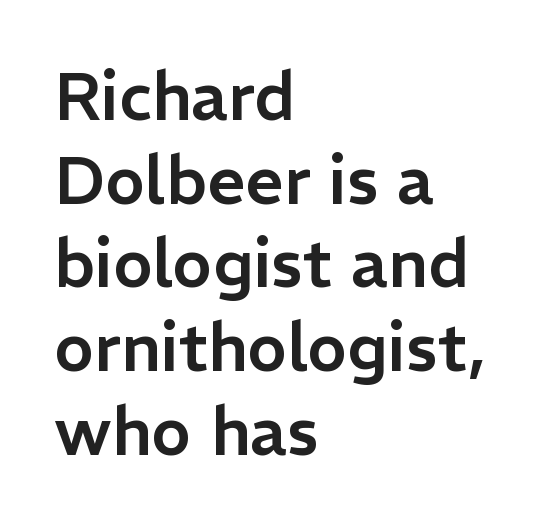
Q: Is the text italic (slanted)? A: No, it is upright.
Q: Is the typeface a serif or a sans-serif typeface? A: Sans-serif.
Q: Is the text underlined? A: No.
Q: How is the paragraph aligned? A: Left-aligned.
Q: Is the spacing between letters normal or unusually wide? A: Normal.
Q: Is the spacing between lines tight, normal or loose? A: Normal.
Q: Width (condensed, normal, or wide)? A: Normal.
Q: Stroke contrast? A: Low.
Q: x-height? A: Medium.
Q: Monospaced? A: No.
